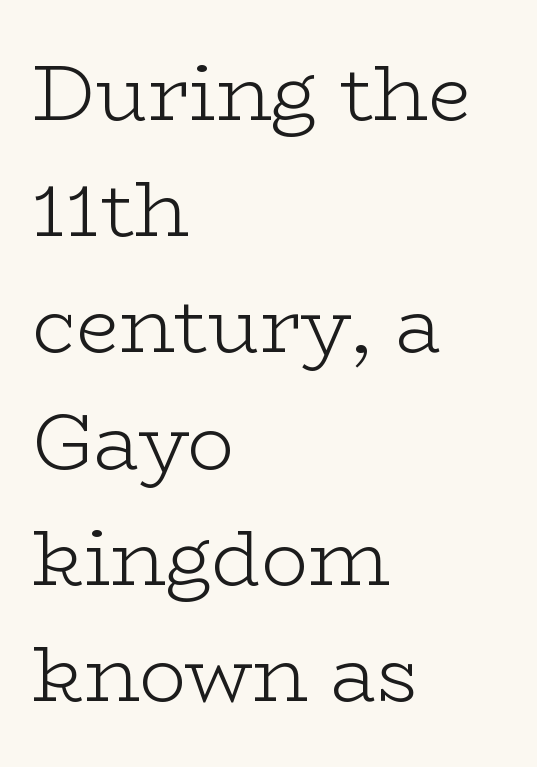
Varying glyph widths throughout — classic text-font behaviour. The rendering anchors every line to the left-hand side. Nothing unusual about the tracking: characters are spaced as the font intends. Type without underlining.
